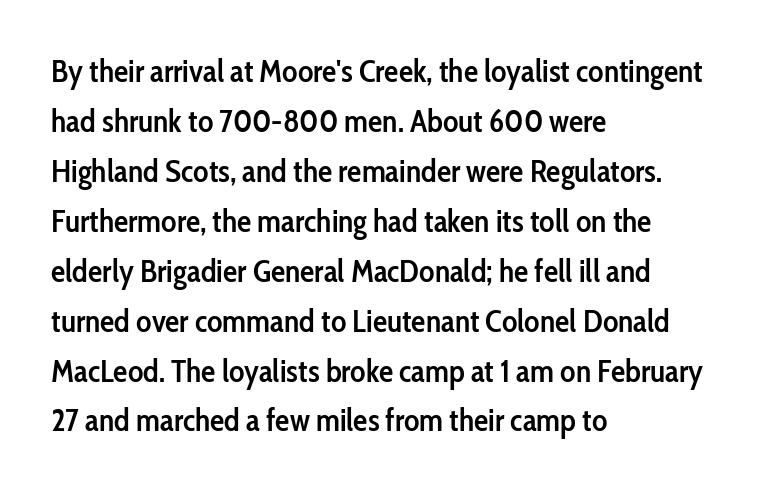
The image shows 32 px semibold, condensed sans-serif type, upright; set left-aligned, normal line spacing (1.56x), normal letter spacing, not underlined; low stroke contrast and a medium x-height.
